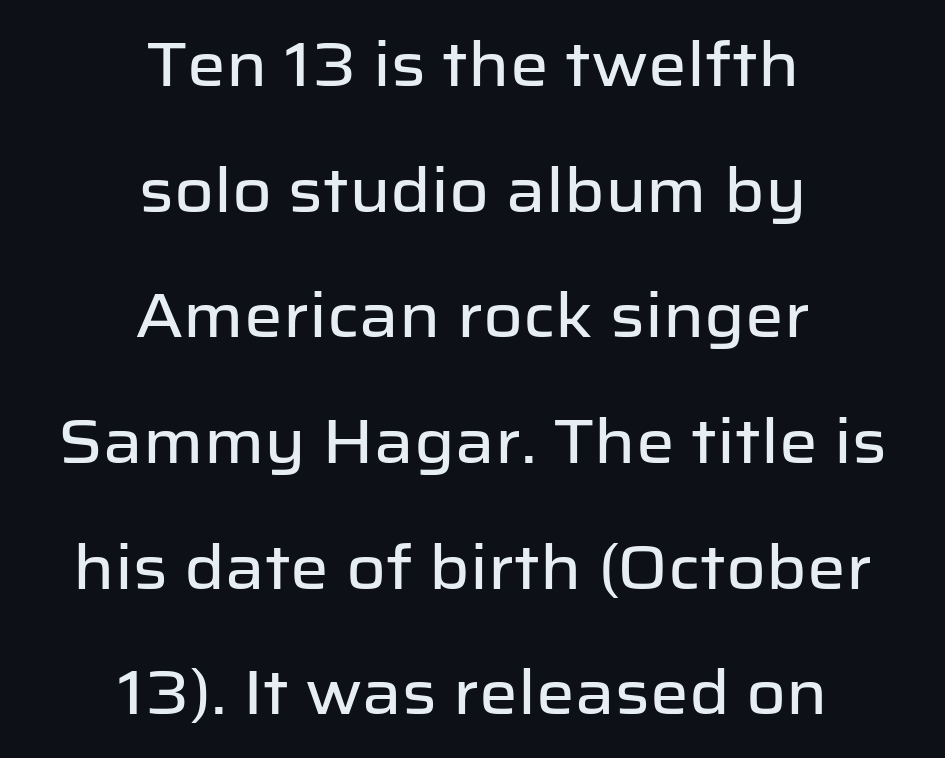
The image shows 61 px sans-serif type, upright; set centered, loose line spacing (2.06x), normal letter spacing, not underlined; low stroke contrast and a medium x-height.
